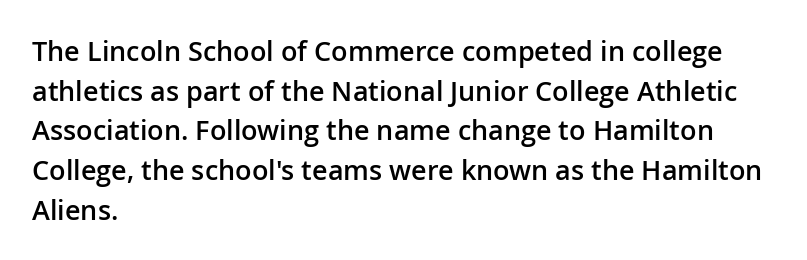
Q: Is the text bold? A: Semi-bold.
Q: Is the text italic (slanted)? A: No, it is upright.
Q: Is the text underlined? A: No.
Q: How is the paragraph aligned? A: Left-aligned.
Q: Is the spacing between letters normal or unusually wide? A: Normal.
Q: Is the spacing between lines tight, normal or loose? A: Normal.
